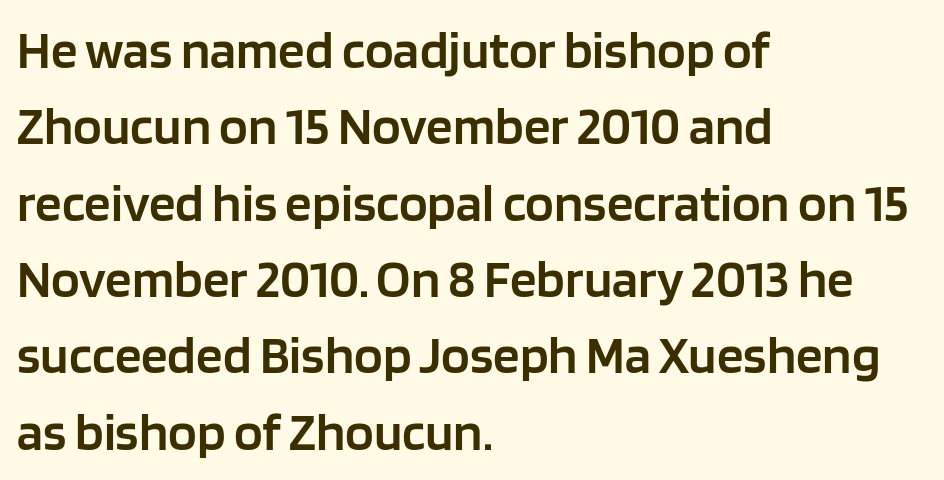
{"serif": "no", "italic": "no", "bold": "semi", "weight": "semibold", "width": "normal", "stroke_contrast": "low", "x_height": "large", "monospaced": "no", "underline": "no", "align": "left", "line_spacing": "normal", "line_spacing_ratio": 1.44, "letter_spacing": "normal", "letter_spacing_em": 0.0, "glyph_px": 53}
